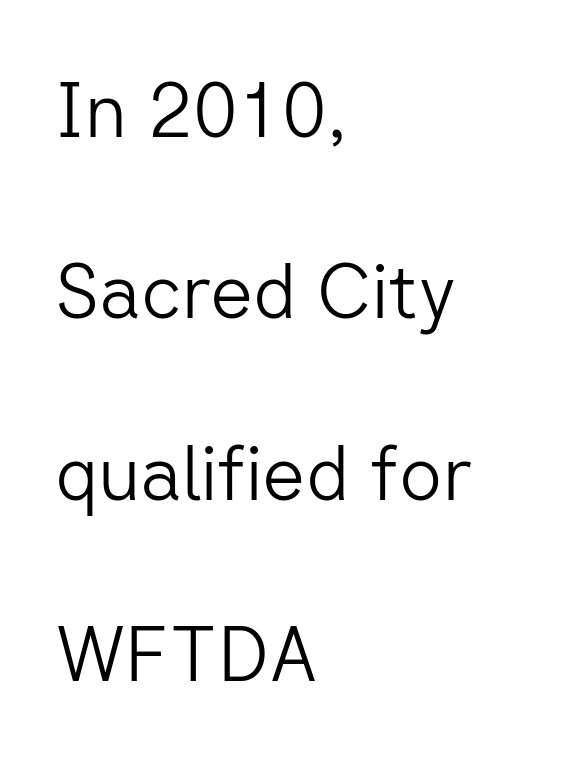
Q: Is the text bold? A: No.
Q: Is the text italic (slanted)? A: No, it is upright.
Q: Is the typeface a serif or a sans-serif typeface? A: Sans-serif.
Q: Is the text underlined? A: No.
Q: How is the paragraph aligned? A: Left-aligned.
Q: Is the spacing between letters normal or unusually wide? A: Normal.
Q: Is the spacing between lines tight, normal or loose? A: Loose.
Q: Width (condensed, normal, or wide)? A: Normal.
Q: Stroke contrast? A: Low.
Q: x-height? A: Medium.
Q: Monospaced? A: No.
